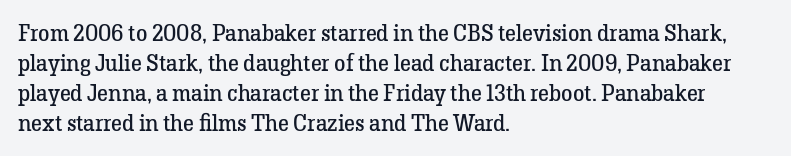
{"italic": "no", "bold": "no", "underline": "no", "align": "left", "line_spacing": "normal", "line_spacing_ratio": 1.31, "letter_spacing": "normal", "letter_spacing_em": 0.0, "glyph_px": 23}
